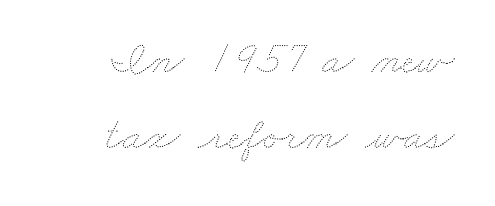
The gap between lines stays unmarked. Stems and bowls with no extra thickness — not bold. Varying glyph widths throughout — classic text-font behaviour. Successive baselines arrive at the customary interval. The passage shown has conventional tracking throughout. Compared with a flush-left layout, this one pins lines to the opposite, right side.
